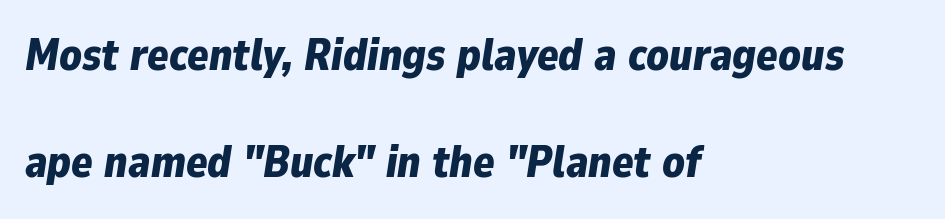
{"italic": "yes", "lean": "right", "slant_degrees": 9, "bold": "yes", "weight": "bold", "width": "normal", "stroke_contrast": "low", "x_height": "medium", "monospaced": "no", "underline": "no", "align": "left", "line_spacing": "loose", "line_spacing_ratio": 2.44, "letter_spacing": "normal", "letter_spacing_em": 0.0, "glyph_px": 44}
